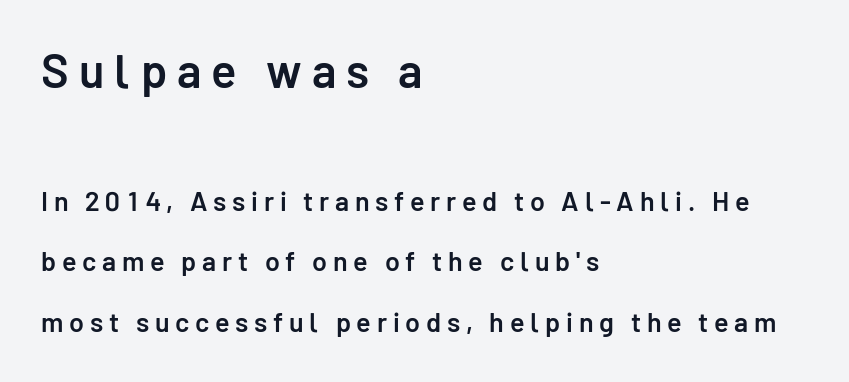
{"serif": "no", "italic": "no", "bold": "semi", "weight": "semibold", "width": "normal", "stroke_contrast": "low", "x_height": "medium", "monospaced": "no", "underline": "no", "align": "left", "line_spacing": "loose", "line_spacing_ratio": 2.24, "letter_spacing": "wide", "letter_spacing_em": 0.21, "larger_block": "first", "size_ratio": 1.74, "glyph_px": 47}
